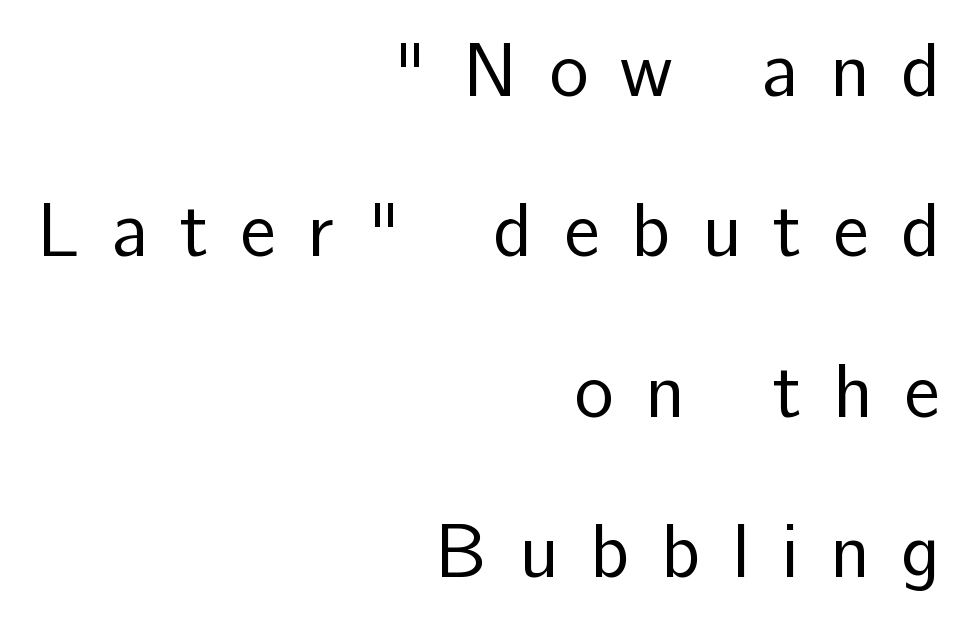
{"serif": "no", "italic": "no", "bold": "no", "weight": "regular", "width": "normal", "stroke_contrast": "low", "x_height": "medium", "monospaced": "no", "underline": "no", "align": "right", "line_spacing": "loose", "line_spacing_ratio": 2.14, "letter_spacing": "wide", "letter_spacing_em": 0.42, "glyph_px": 75}
